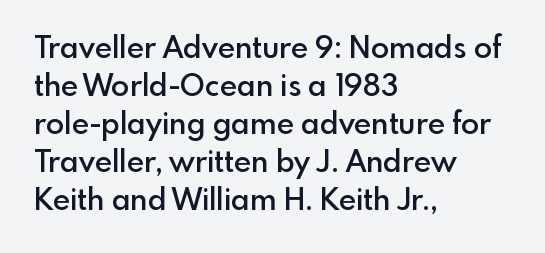
The image shows 30 px semibold sans-serif type, upright; set left-aligned, normal line spacing (1.27x), normal letter spacing, not underlined; a small x-height.
